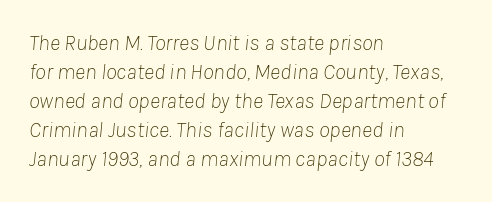
Q: Is the text bold? A: No.
Q: Is the text italic (slanted)? A: Yes, it leans right by about 8 degrees.
Q: Is the text underlined? A: No.
Q: How is the paragraph aligned? A: Left-aligned.
Q: Is the spacing between letters normal or unusually wide? A: Normal.
Q: Is the spacing between lines tight, normal or loose? A: Normal.
